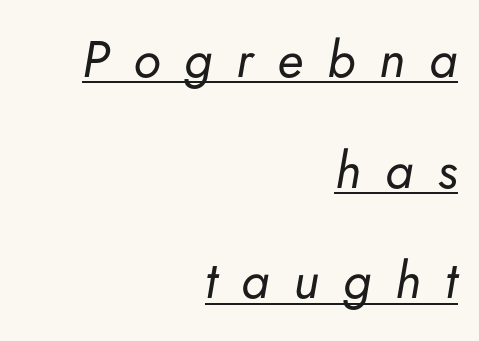
{"italic": "yes", "lean": "right", "slant_degrees": 5, "bold": "no", "weight": "regular", "width": "normal", "stroke_contrast": "low", "x_height": "small", "monospaced": "no", "underline": "yes", "align": "right", "line_spacing": "loose", "line_spacing_ratio": 2.17, "letter_spacing": "wide", "letter_spacing_em": 0.47, "glyph_px": 51}
